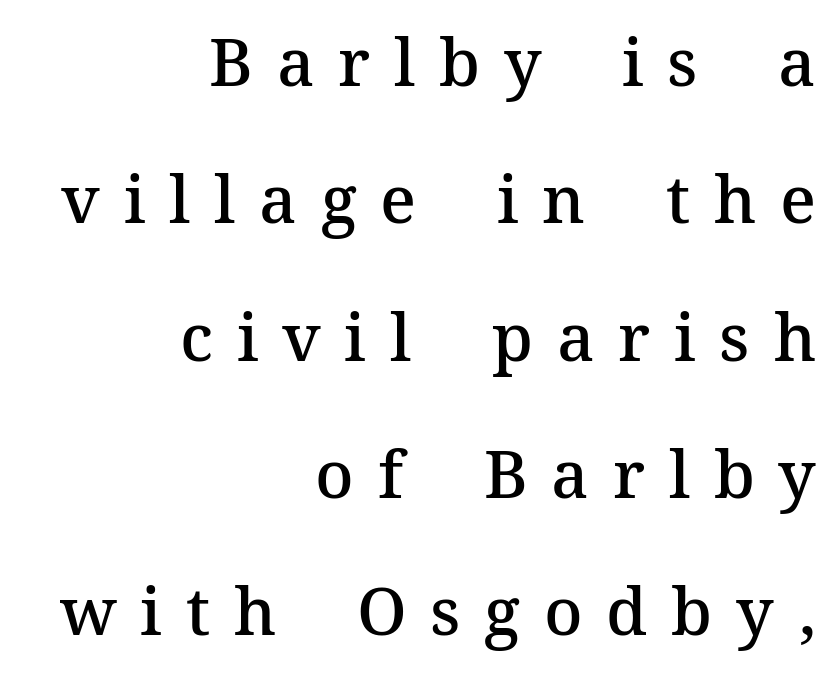
If you drew a ruler down the right edge, every line would touch it. The designer dialed line spacing up above the default. Regarding serifs, this sample has them. The type sits square on the baseline with zero lean.
